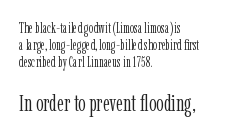
Q: Is the text bold? A: No.
Q: Is the text italic (slanted)? A: No, it is upright.
Q: Is the text underlined? A: No.
Q: How is the paragraph aligned? A: Left-aligned.
Q: Is the spacing between letters normal or unusually wide? A: Normal.
Q: Which block of text is set in a larger size, the first (top) or the second (bottom)? A: The second (bottom) one.
